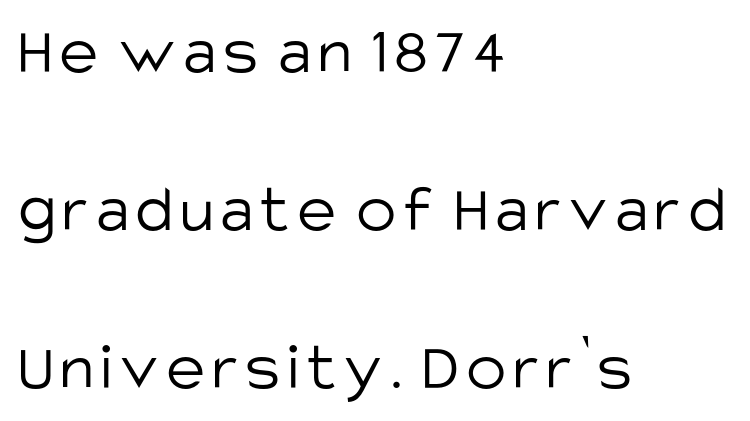
The rendering uses a large line-height, opening up the rows. The rendering uses natural spacing where letterforms have individual widths. Honestly, there is no underline to notice here at all. Upright lettering throughout.
